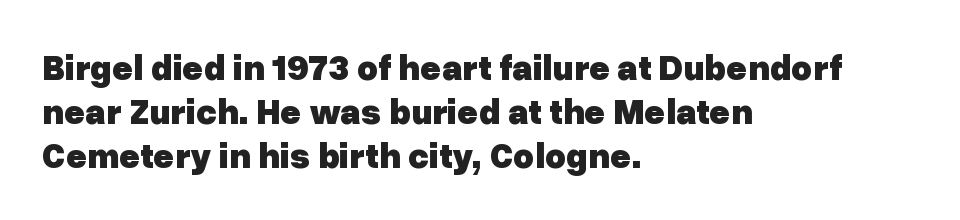
The image shows 36 px heavy sans-serif type, upright; set left-aligned, line spacing 1.22x, normal letter spacing, not underlined; low stroke contrast and a medium x-height.
